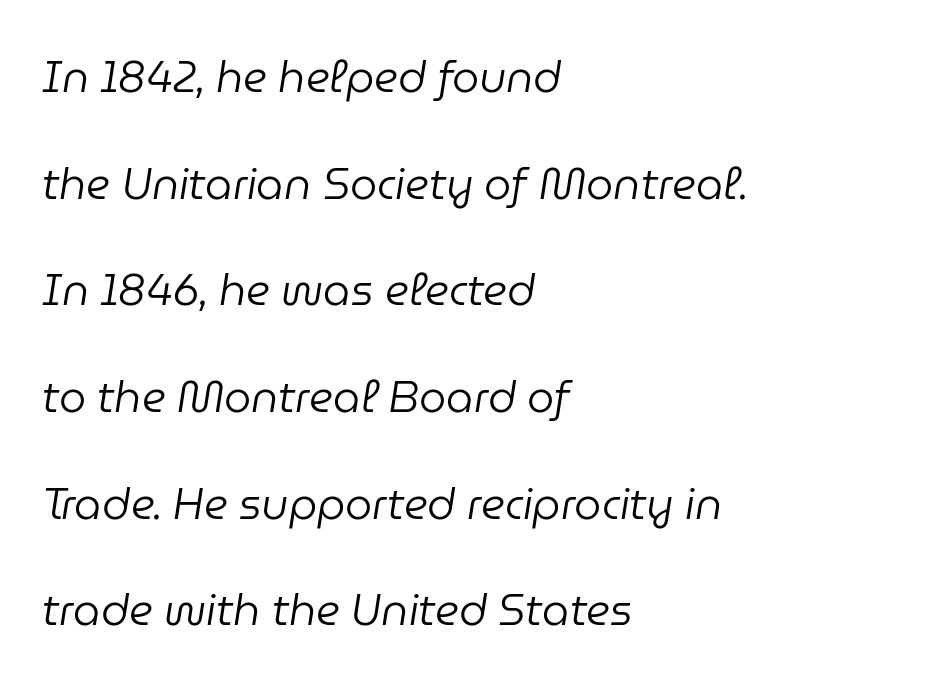
Spacing between characters is what you'd get straight out of the box. Compared with a typical body face, this is equally light or lighter still. The area under the type is left untouched. The text carries the slant typical of an italic or oblique font.
